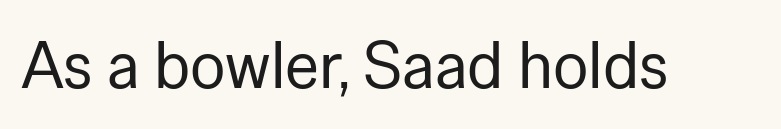
{"serif": "no", "italic": "no", "bold": "no", "weight": "regular", "width": "normal", "stroke_contrast": "low", "x_height": "medium", "monospaced": "no", "underline": "no", "letter_spacing": "normal", "letter_spacing_em": 0.0, "glyph_px": 66}
